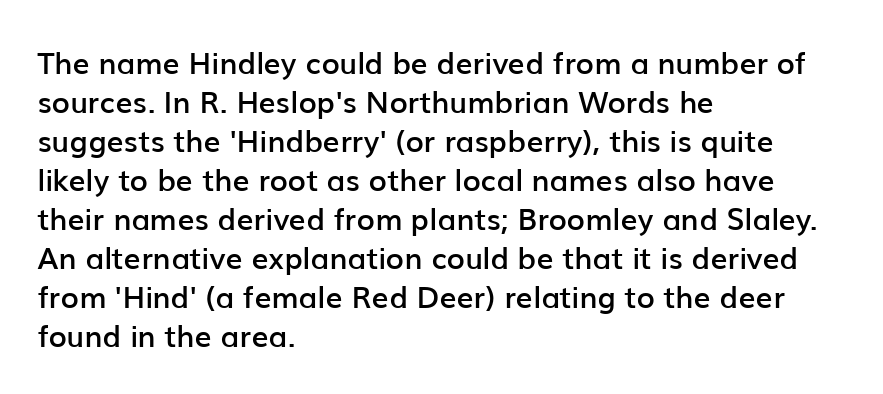
{"serif": "no", "italic": "no", "bold": "semi", "weight": "semibold", "width": "normal", "stroke_contrast": "low", "x_height": "medium", "monospaced": "no", "underline": "no", "align": "left", "line_spacing": "normal", "line_spacing_ratio": 1.3, "letter_spacing": "normal", "letter_spacing_em": 0.0, "glyph_px": 30}
